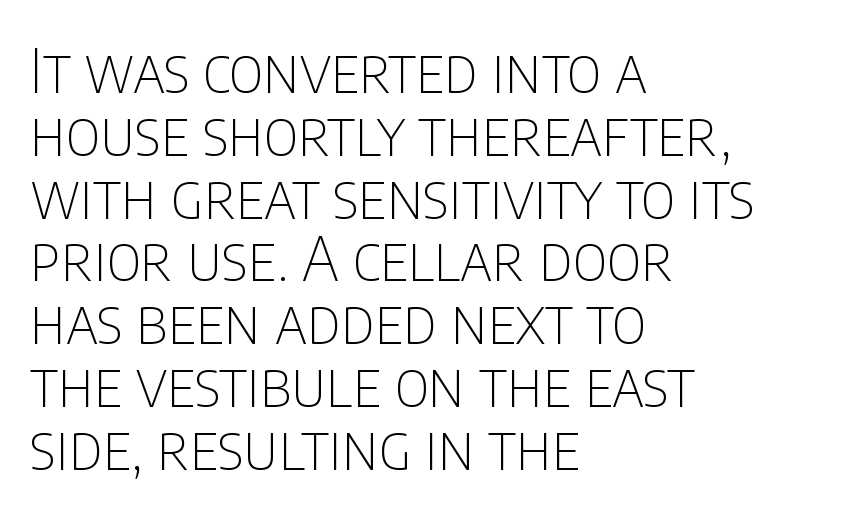
Baseline-to-baseline distance is barely more than the letter height. Nothing sits at the stroke ends, so this counts as sans-serif. Every stem runs plumb, perpendicular to the baseline. Casual observation: everything's shoved over to the left.
